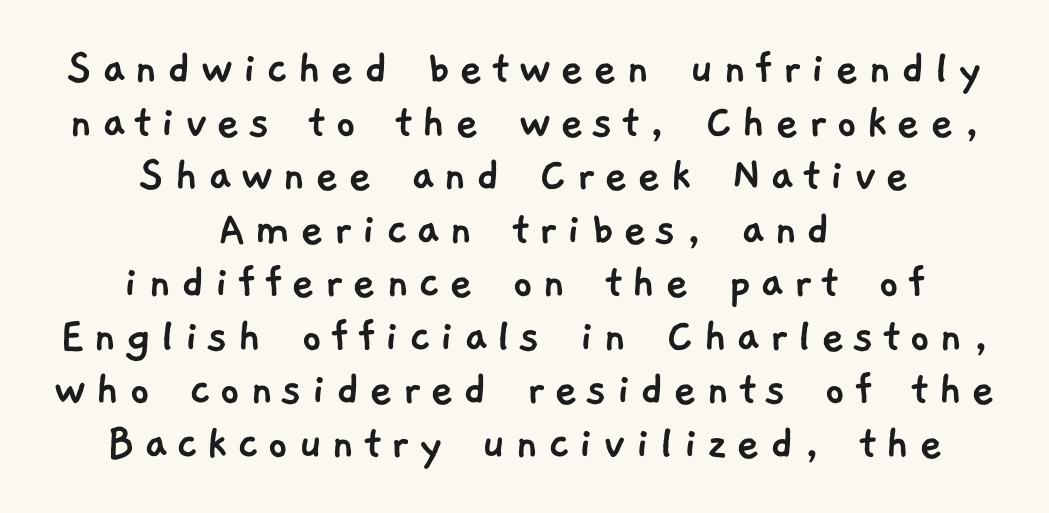
{"serif": "no", "width": "normal", "stroke_contrast": "low", "x_height": "medium", "monospaced": "no", "underline": "no", "align": "center", "line_spacing": "tight", "line_spacing_ratio": 1.05, "glyph_px": 51}
